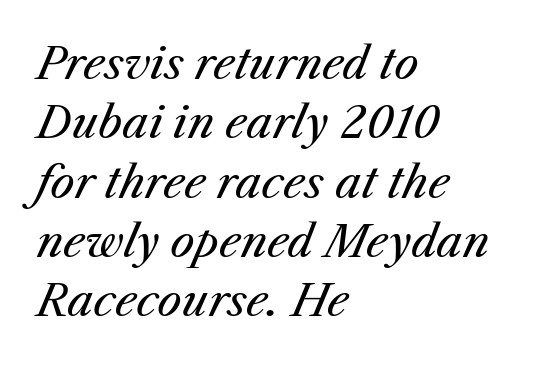
The image shows 43 px regular-weight type, italic (leaning right); set left-aligned, normal line spacing (1.38x), normal letter spacing, not underlined; medium stroke contrast and a medium x-height.
